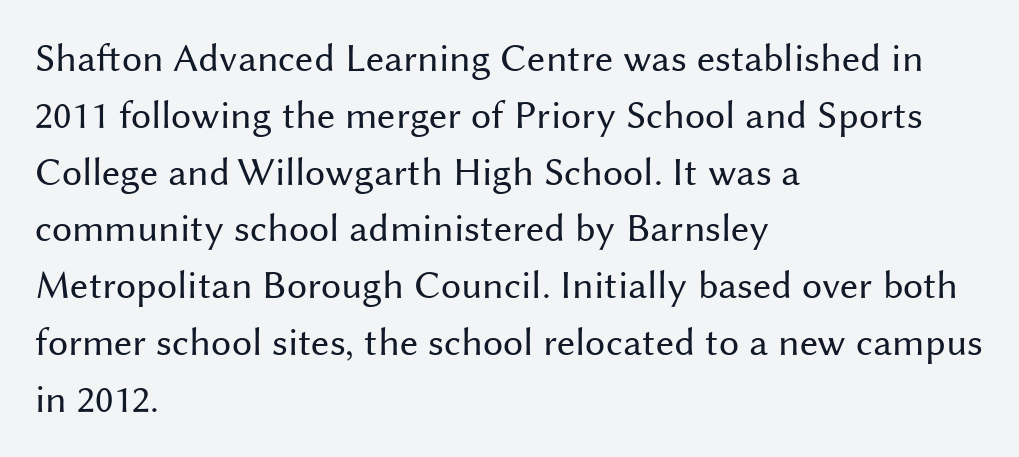
Q: Is the text bold? A: No.
Q: Is the text italic (slanted)? A: No, it is upright.
Q: Is the typeface a serif or a sans-serif typeface? A: Sans-serif.
Q: Is the text underlined? A: No.
Q: How is the paragraph aligned? A: Left-aligned.
Q: Is the spacing between letters normal or unusually wide? A: Normal.
Q: Is the spacing between lines tight, normal or loose? A: Normal.
Q: Width (condensed, normal, or wide)? A: Normal.
Q: Stroke contrast? A: Medium.
Q: x-height? A: Medium.
Q: Monospaced? A: No.
